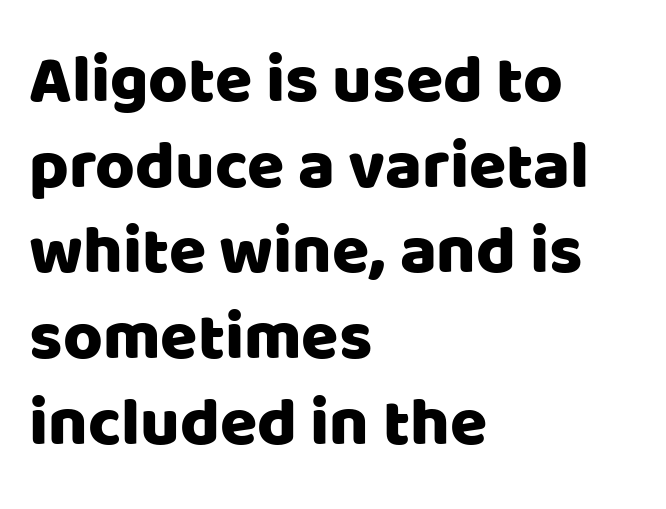
Q: Is the text italic (slanted)? A: No, it is upright.
Q: Is the typeface a serif or a sans-serif typeface? A: Sans-serif.
Q: Is the text underlined? A: No.
Q: How is the paragraph aligned? A: Left-aligned.
Q: Is the spacing between letters normal or unusually wide? A: Normal.
Q: Is the spacing between lines tight, normal or loose? A: Normal.
Q: Width (condensed, normal, or wide)? A: Normal.
Q: Stroke contrast? A: Low.
Q: x-height? A: Large.
Q: Monospaced? A: No.
